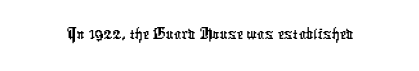
The image shows 36 px condensed sans-serif type; set normal letter spacing, not underlined; low stroke contrast and a medium x-height.
